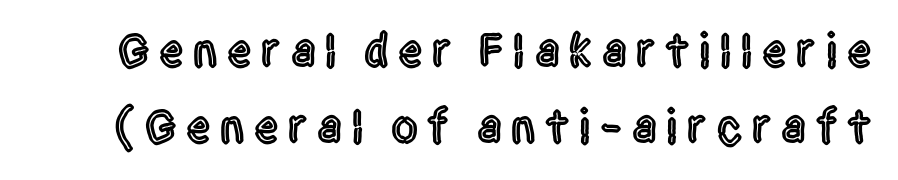
{"serif": "no", "italic": "no", "width": "condensed", "x_height": "large", "monospaced": "no", "underline": "no", "line_spacing": "normal", "line_spacing_ratio": 1.59, "letter_spacing": "wide", "letter_spacing_em": 0.2, "glyph_px": 48}
